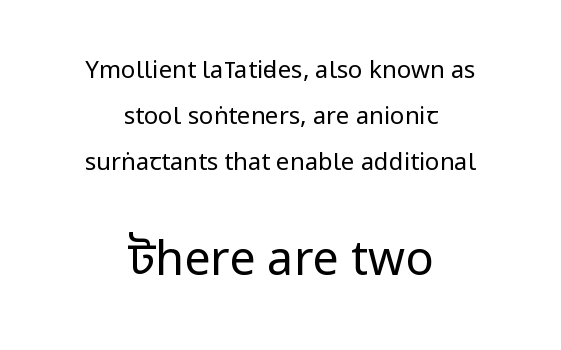
The image shows 47 px regular-weight, condensed sans-serif type, upright; set centered, loose line spacing (1.92x), normal letter spacing, not underlined; the second (bottom) block is 1.96x larger; low stroke contrast and a large x-height.
